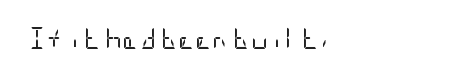
The image shows 21 px text type, upright; set left-aligned, normal letter spacing, not underlined.
